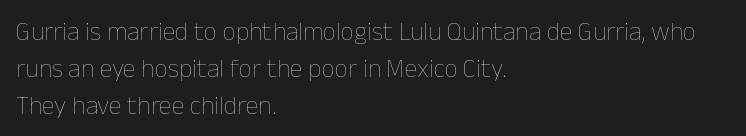
Rule under the text: the space is simply empty. The tracking reads as untouched default to a designer's eye. Compared with a typical body face, this is equally light or lighter still. A student would call this left alignment; a typographer would say flush left, rag right. The rows are spaced the way most documents space them.
